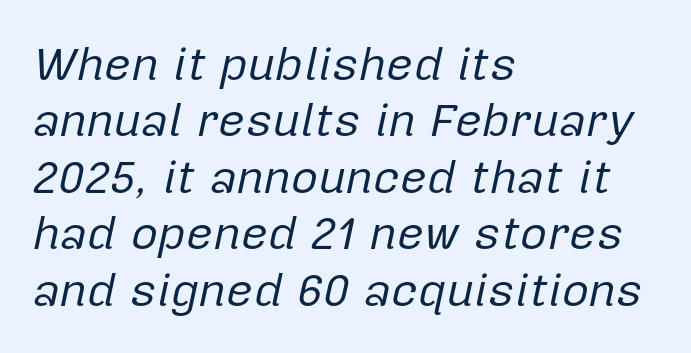
Spacing verdict: proportional, widths tailored to each character. Stroke mass is kept to a normal reading level or below. Teacher's note: observe the even left margin — that is flush-left alignment. Unmarked baselines from the first word to the last. The line texture is even and compact thanks to regular tracking.
